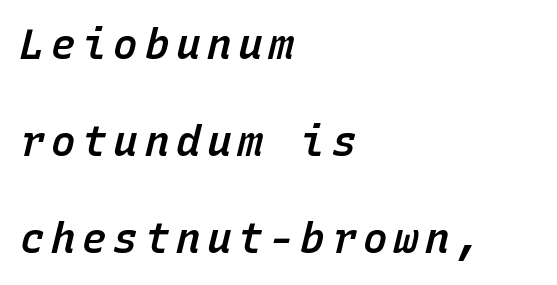
If you drew a line through each stem, it would be angled. Typeset ragged right — the left edge is the straight one. The typesetting leans somewhat heavy: a semibold. Notice the wide empty band between every row — that's loose leading. Note the uniform advance width — an 'i' takes as much space as an 'm'. Clear beneath every line of the passage.
